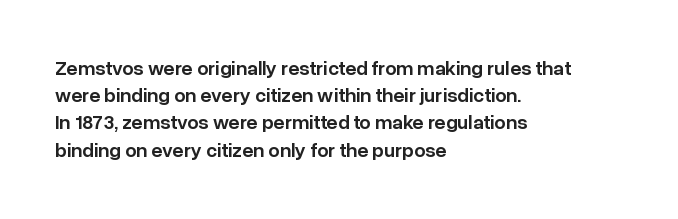
{"italic": "no", "bold": "semi", "underline": "no", "align": "left", "line_spacing": "normal", "line_spacing_ratio": 1.36, "letter_spacing": "normal", "letter_spacing_em": 0.0, "glyph_px": 20}
